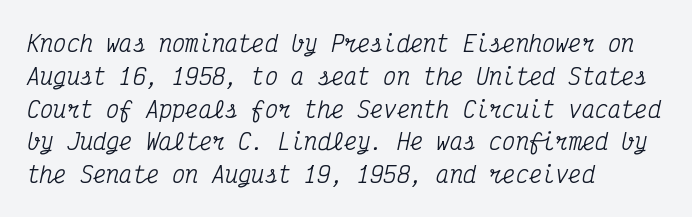
The image shows 22 px text type, italic (leaning right); set left-aligned, normal line spacing (1.49x), normal letter spacing, not underlined.
